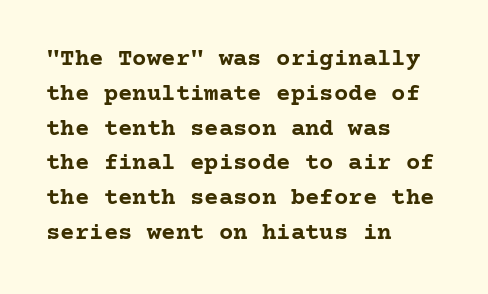
Nope, not italic — everything's standing straight. The passage shown has conventional tracking throughout. Bold? Absolutely — the strokes are thick and heavy. If you drew a ruler down the left edge, every line would touch it. The gap between lines stays unmarked. Horizontal bands of white between lines are of average thickness.
